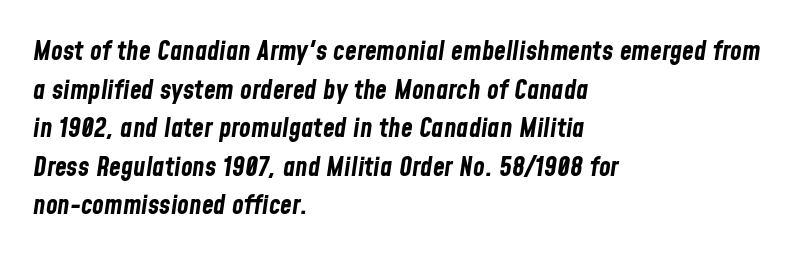
Q: Is the text bold? A: Yes.
Q: Is the text italic (slanted)? A: Yes, it leans right by about 8 degrees.
Q: Is the text underlined? A: No.
Q: How is the paragraph aligned? A: Left-aligned.
Q: Is the spacing between letters normal or unusually wide? A: Normal.
Q: Is the spacing between lines tight, normal or loose? A: Normal.
